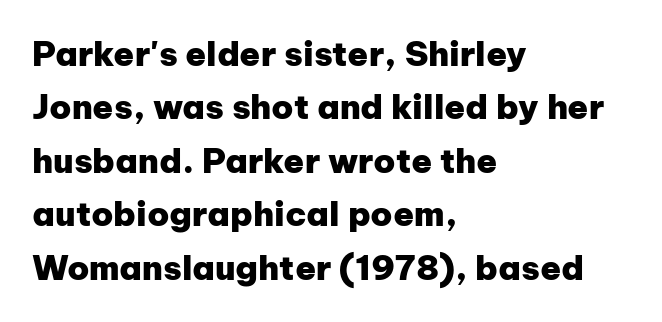
Q: Is the text bold? A: Yes.
Q: Is the text italic (slanted)? A: No, it is upright.
Q: Is the typeface a serif or a sans-serif typeface? A: Sans-serif.
Q: Is the text underlined? A: No.
Q: How is the paragraph aligned? A: Left-aligned.
Q: Is the spacing between letters normal or unusually wide? A: Normal.
Q: Is the spacing between lines tight, normal or loose? A: Normal.
Q: Width (condensed, normal, or wide)? A: Normal.
Q: Stroke contrast? A: Low.
Q: x-height? A: Medium.
Q: Monospaced? A: No.
